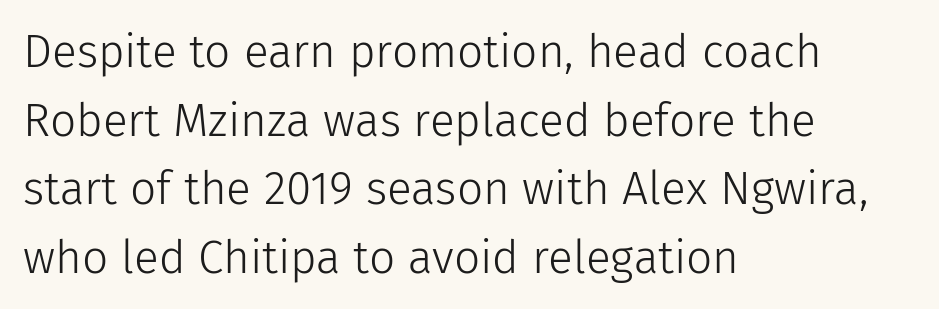
The image shows 46 px light sans-serif type, upright; set left-aligned, normal line spacing (1.49x), normal letter spacing, not underlined; low stroke contrast and a medium x-height.
